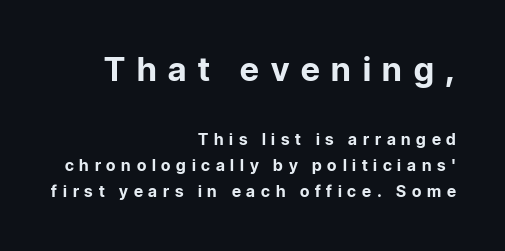
{"serif": "no", "italic": "no", "bold": "yes", "weight": "bold", "width": "normal", "stroke_contrast": "low", "x_height": "medium", "monospaced": "no", "underline": "no", "align": "right", "line_spacing": "normal", "line_spacing_ratio": 1.63, "letter_spacing": "wide", "letter_spacing_em": 0.36, "larger_block": "first", "size_ratio": 2.06, "glyph_px": 33}
